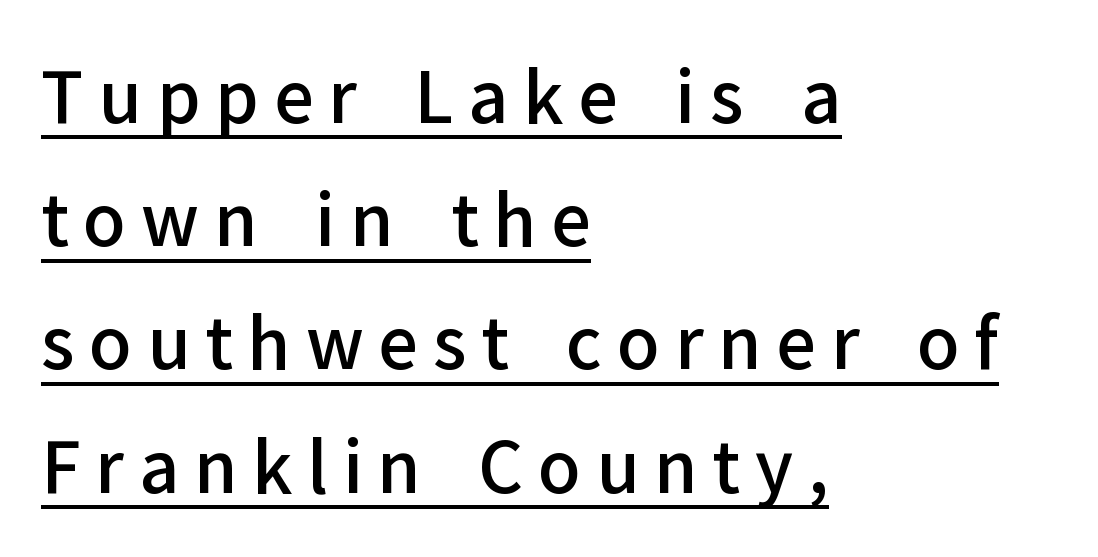
{"serif": "no", "italic": "no", "bold": "semi", "weight": "semibold", "width": "normal", "stroke_contrast": "low", "x_height": "medium", "monospaced": "no", "underline": "yes", "align": "left", "line_spacing_ratio": 1.76, "letter_spacing": "wide", "letter_spacing_em": 0.21, "glyph_px": 70}
